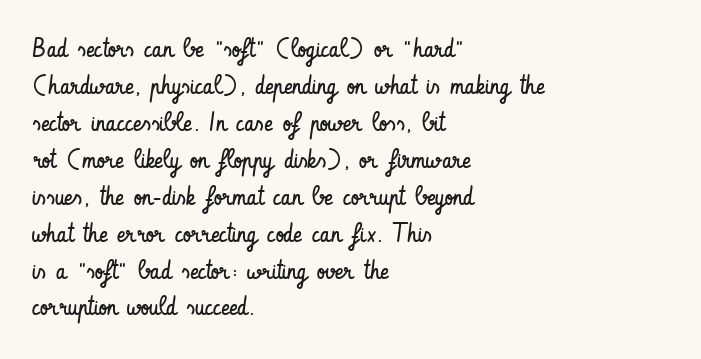
The image shows 26 px text type, upright; set left-aligned, normal line spacing (1.42x), normal letter spacing, not underlined.
